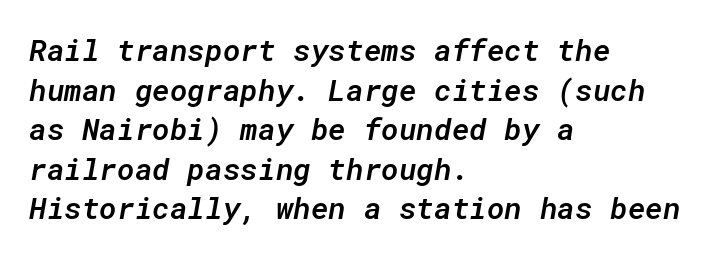
The image shows 30 px semibold type, italic (leaning right), monospaced; set left-aligned, normal line spacing (1.32x), normal letter spacing, not underlined; low stroke contrast and a medium x-height.
